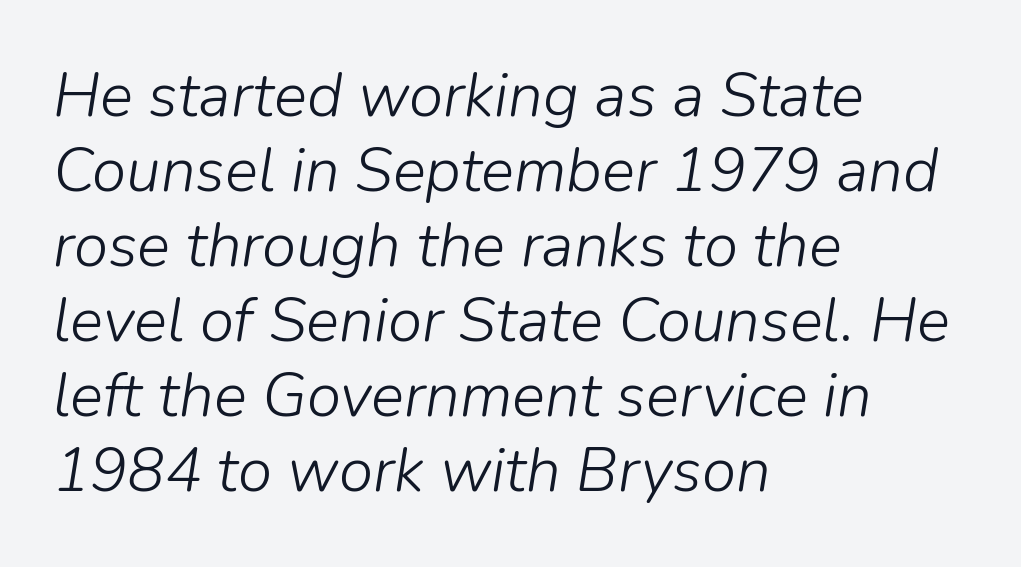
{"italic": "yes", "lean": "right", "slant_degrees": 9, "bold": "no", "weight": "light", "width": "normal", "stroke_contrast": "low", "x_height": "medium", "monospaced": "no", "underline": "no", "align": "left", "line_spacing_ratio": 1.21, "letter_spacing": "normal", "letter_spacing_em": 0.0, "glyph_px": 62}
